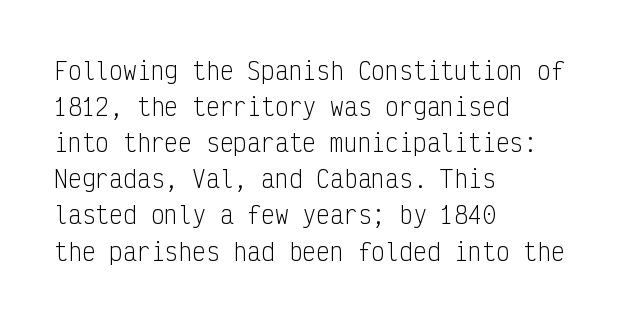
The image shows 23 px text type, upright; set left-aligned, normal line spacing (1.57x), normal letter spacing, not underlined.
